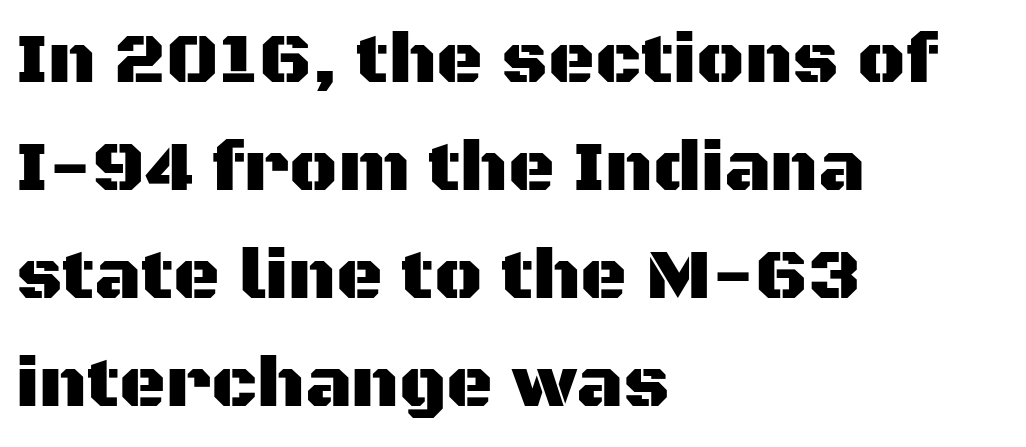
Q: Is the text italic (slanted)? A: No, it is upright.
Q: Is the typeface a serif or a sans-serif typeface? A: Sans-serif.
Q: Is the text underlined? A: No.
Q: How is the paragraph aligned? A: Left-aligned.
Q: Is the spacing between letters normal or unusually wide? A: Normal.
Q: Is the spacing between lines tight, normal or loose? A: Normal.
Q: Width (condensed, normal, or wide)? A: Normal.
Q: Stroke contrast? A: Medium.
Q: x-height? A: Large.
Q: Monospaced? A: No.
